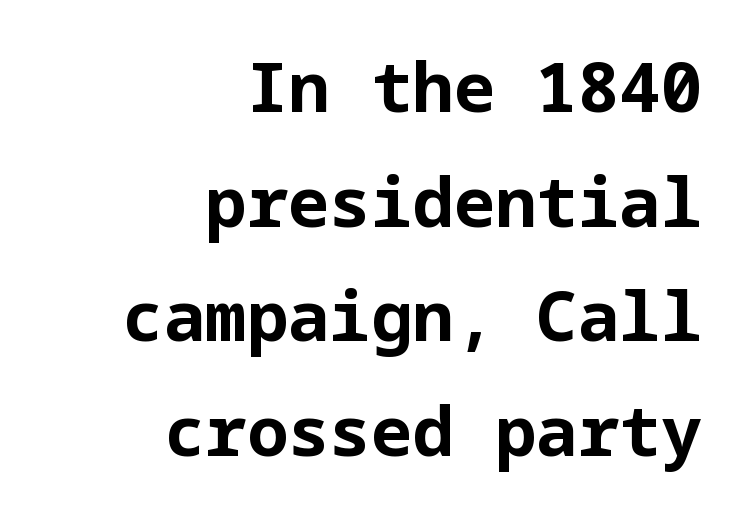
{"serif": "no", "italic": "no", "bold": "yes", "weight": "bold", "width": "normal", "stroke_contrast": "low", "x_height": "medium", "underline": "no", "align": "right", "line_spacing": "normal", "line_spacing_ratio": 1.66, "letter_spacing": "normal", "letter_spacing_em": 0.0, "glyph_px": 69}
